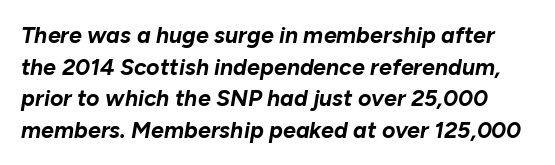
Q: Is the text bold? A: Yes.
Q: Is the text italic (slanted)? A: Yes, it leans right by about 10 degrees.
Q: Is the text underlined? A: No.
Q: Is the spacing between letters normal or unusually wide? A: Normal.
Q: Is the spacing between lines tight, normal or loose? A: Normal.
